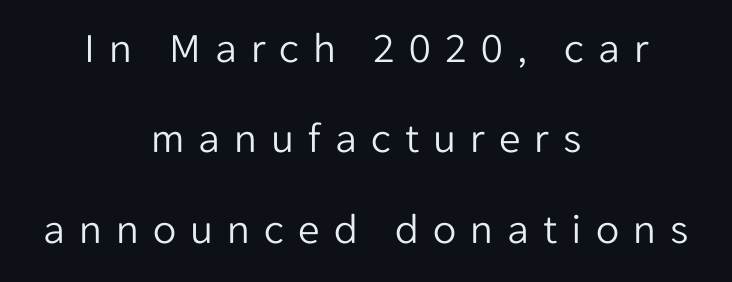
Q: Is the text bold? A: No.
Q: Is the text italic (slanted)? A: No, it is upright.
Q: Is the typeface a serif or a sans-serif typeface? A: Sans-serif.
Q: Is the text underlined? A: No.
Q: How is the paragraph aligned? A: Centered.
Q: Is the spacing between letters normal or unusually wide? A: Unusually wide.
Q: Is the spacing between lines tight, normal or loose? A: Loose.
Q: Width (condensed, normal, or wide)? A: Normal.
Q: Stroke contrast? A: Low.
Q: x-height? A: Medium.
Q: Monospaced? A: No.
